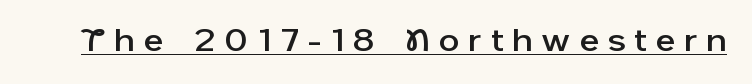
Q: Is the text italic (slanted)? A: No, it is upright.
Q: Is the typeface a serif or a sans-serif typeface? A: Sans-serif.
Q: Is the text underlined? A: Yes.
Q: Is the spacing between letters normal or unusually wide? A: Unusually wide.
Q: Width (condensed, normal, or wide)? A: Normal.
Q: Stroke contrast? A: Low.
Q: x-height? A: Medium.
Q: Monospaced? A: No.
